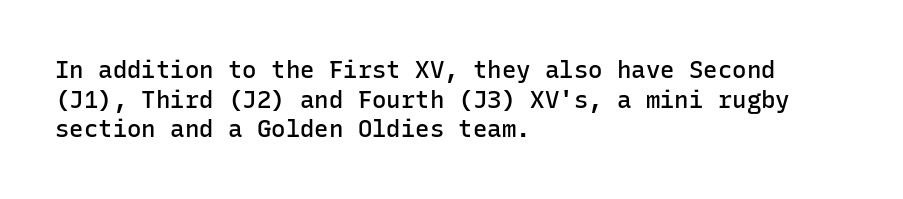
{"italic": "no", "bold": "semi", "underline": "no", "align": "left", "line_spacing_ratio": 1.23, "letter_spacing": "normal", "letter_spacing_em": 0.0, "glyph_px": 24}
